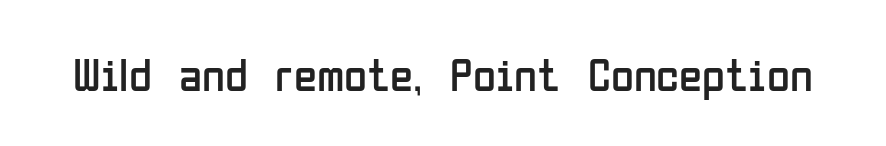
{"serif": "no", "italic": "no", "bold": "no", "weight": "regular", "width": "condensed", "stroke_contrast": "low", "x_height": "medium", "monospaced": "no", "underline": "no", "letter_spacing": "normal", "letter_spacing_em": 0.0, "glyph_px": 47}
